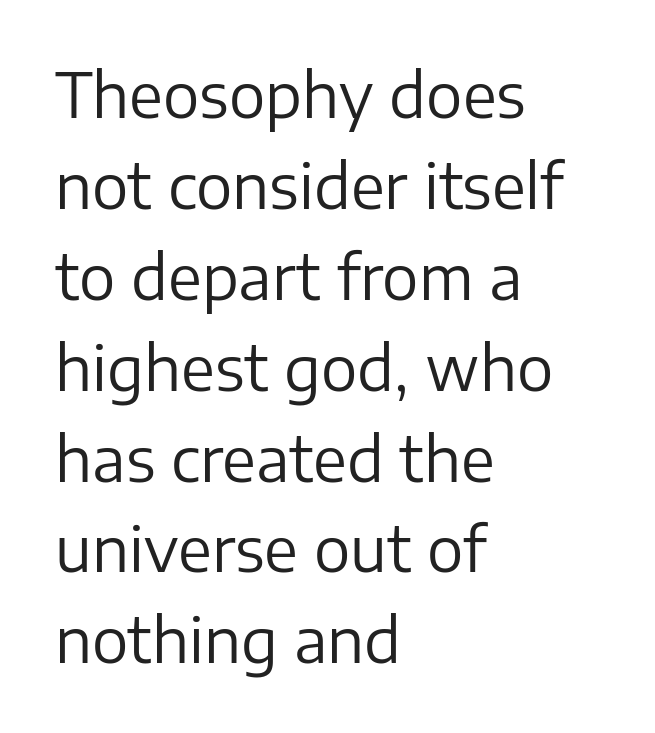
{"serif": "no", "italic": "no", "bold": "no", "weight": "regular", "width": "normal", "stroke_contrast": "low", "x_height": "medium", "monospaced": "no", "underline": "no", "align": "left", "line_spacing": "normal", "line_spacing_ratio": 1.49, "letter_spacing": "normal", "letter_spacing_em": 0.0, "glyph_px": 61}
